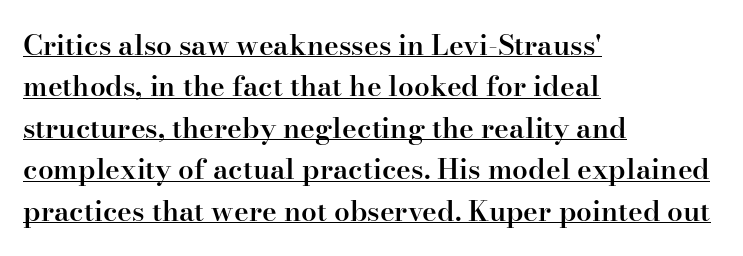
Style check: upright. The rows are spaced the way most documents space them. Short and long lines alike share a common starting point at left. The letters carry serifs — small finishing strokes at the ends of their stems. The face used here is proportionally spaced, like ordinary book or web type.
